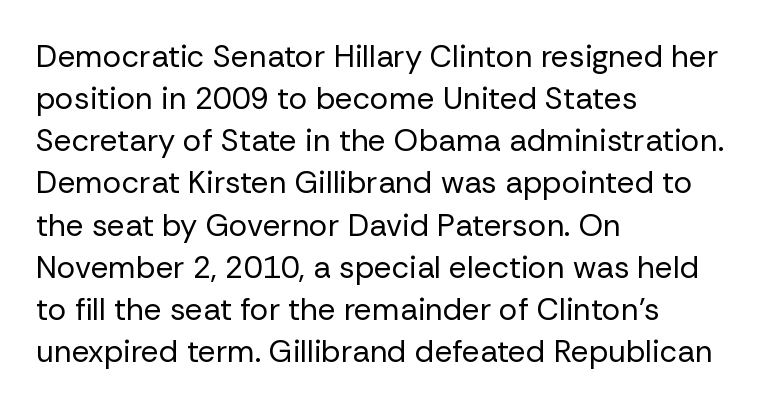
The rendering uses natural spacing where letterforms have individual widths. A sans-serif font was chosen for this passage. Descenders hang freely into open space. Each line starts at the same left margin while the right side varies. Stems and bowls with no extra thickness — not bold. Leading: standard.
